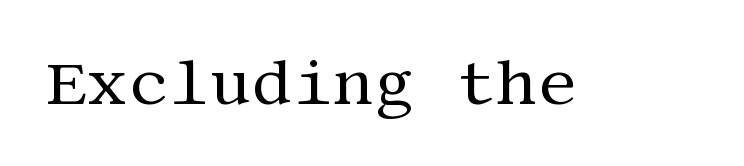
{"serif": "yes", "italic": "no", "bold": "no", "weight": "regular", "width": "normal", "stroke_contrast": "medium", "x_height": "large", "underline": "no", "letter_spacing": "normal", "letter_spacing_em": 0.0, "glyph_px": 64}
